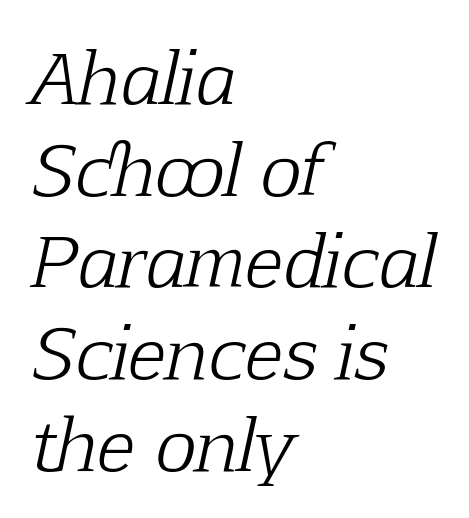
Slanted lettering throughout. Here the designer chose a conventional face with non-uniform glyph widths. Students, observe: this is what conventionally led text looks like. Ink coverage per letter is moderate at most. Glance below the letters and you will spot only blank space.
